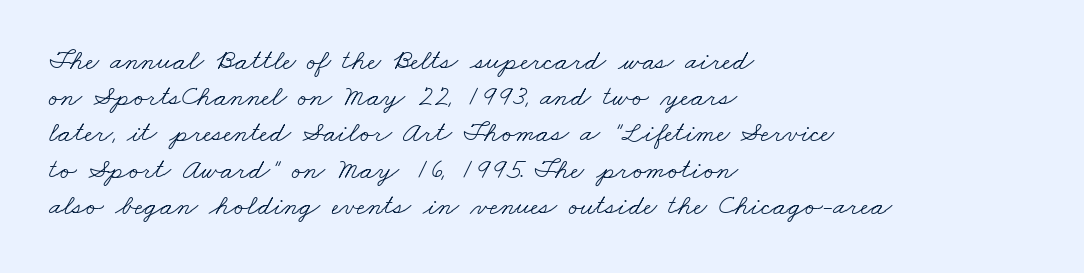
Q: Is the text bold? A: No.
Q: Is the typeface a serif or a sans-serif typeface? A: Serif.
Q: Is the text underlined? A: No.
Q: How is the paragraph aligned? A: Left-aligned.
Q: Is the spacing between letters normal or unusually wide? A: Normal.
Q: Is the spacing between lines tight, normal or loose? A: Normal.
Q: Width (condensed, normal, or wide)? A: Wide.
Q: Stroke contrast? A: Low.
Q: x-height? A: Small.
Q: Monospaced? A: No.
